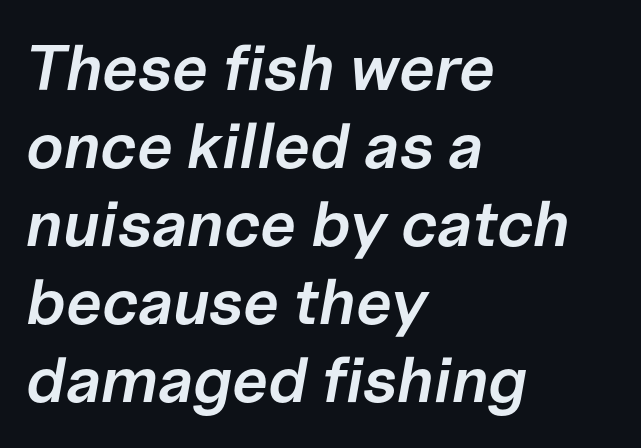
{"italic": "yes", "lean": "right", "slant_degrees": 10, "bold": "semi", "weight": "semibold", "width": "normal", "stroke_contrast": "low", "x_height": "medium", "monospaced": "no", "underline": "no", "align": "left", "line_spacing_ratio": 1.22, "letter_spacing": "normal", "letter_spacing_em": 0.0, "glyph_px": 64}
